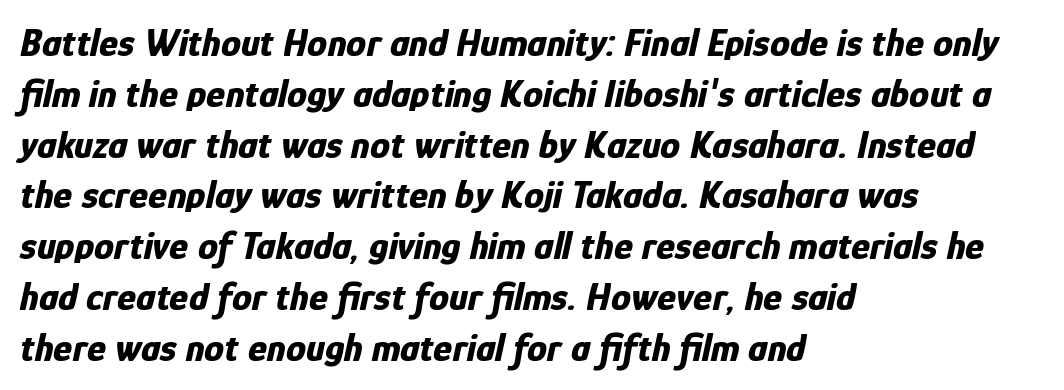
{"italic": "yes", "lean": "right", "slant_degrees": 12, "bold": "yes", "weight": "bold", "width": "condensed", "stroke_contrast": "low", "x_height": "medium", "monospaced": "no", "underline": "no", "align": "left", "line_spacing": "normal", "line_spacing_ratio": 1.27, "letter_spacing": "normal", "letter_spacing_em": 0.0, "glyph_px": 40}
